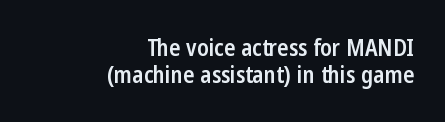
Q: Is the text bold? A: Semi-bold.
Q: Is the text italic (slanted)? A: No, it is upright.
Q: Is the text underlined? A: No.
Q: How is the paragraph aligned? A: Right-aligned.
Q: Is the spacing between letters normal or unusually wide? A: Normal.
